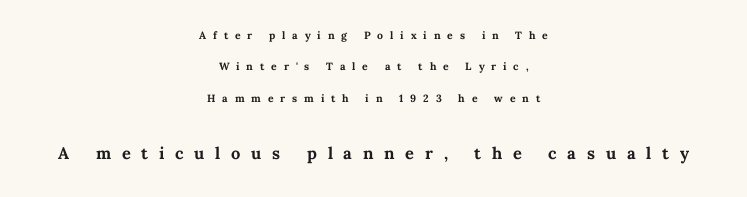
Q: Is the text bold? A: Yes.
Q: Is the text italic (slanted)? A: No, it is upright.
Q: Is the text underlined? A: No.
Q: How is the paragraph aligned? A: Centered.
Q: Is the spacing between letters normal or unusually wide? A: Unusually wide.
Q: Is the spacing between lines tight, normal or loose? A: Loose.
Q: Which block of text is set in a larger size, the first (top) or the second (bottom)? A: The second (bottom) one.
